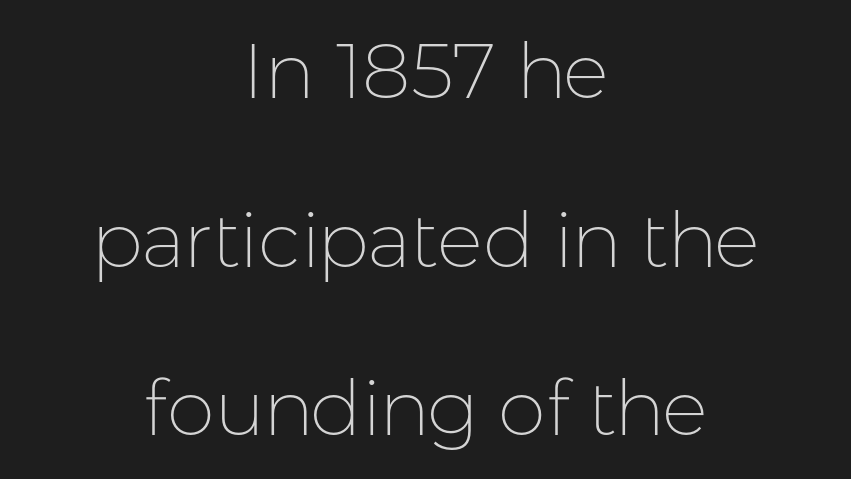
Q: Is the text bold? A: No.
Q: Is the text italic (slanted)? A: No, it is upright.
Q: Is the typeface a serif or a sans-serif typeface? A: Sans-serif.
Q: Is the text underlined? A: No.
Q: How is the paragraph aligned? A: Centered.
Q: Is the spacing between letters normal or unusually wide? A: Normal.
Q: Is the spacing between lines tight, normal or loose? A: Loose.
Q: Width (condensed, normal, or wide)? A: Normal.
Q: Stroke contrast? A: Low.
Q: x-height? A: Medium.
Q: Monospaced? A: No.
